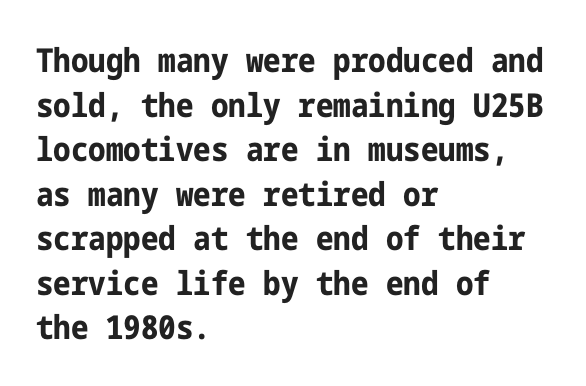
The image shows 33 px bold, condensed sans-serif type, upright; set left-aligned, normal line spacing (1.35x), normal letter spacing, not underlined; low stroke contrast and a medium x-height.
